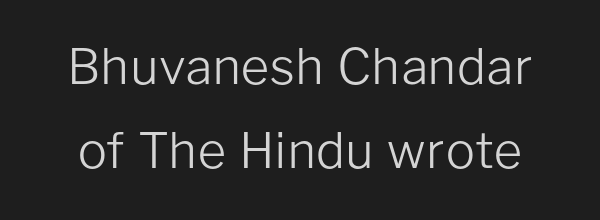
The image shows 49 px light sans-serif type, upright; set line spacing 1.72x, normal letter spacing, not underlined; low stroke contrast and a medium x-height.
